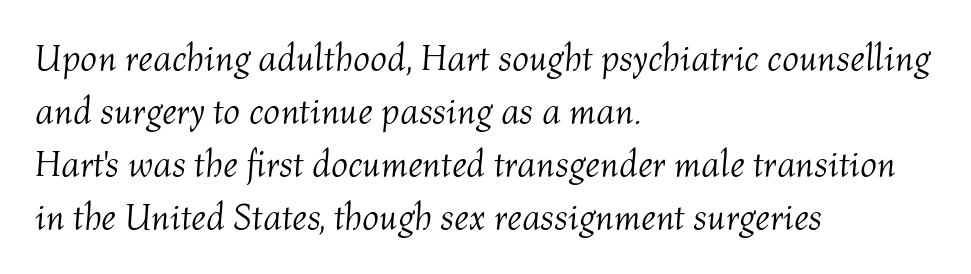
The image shows 37 px light type, italic (leaning right); set left-aligned, normal line spacing (1.43x), normal letter spacing, not underlined; medium stroke contrast and a medium x-height.
